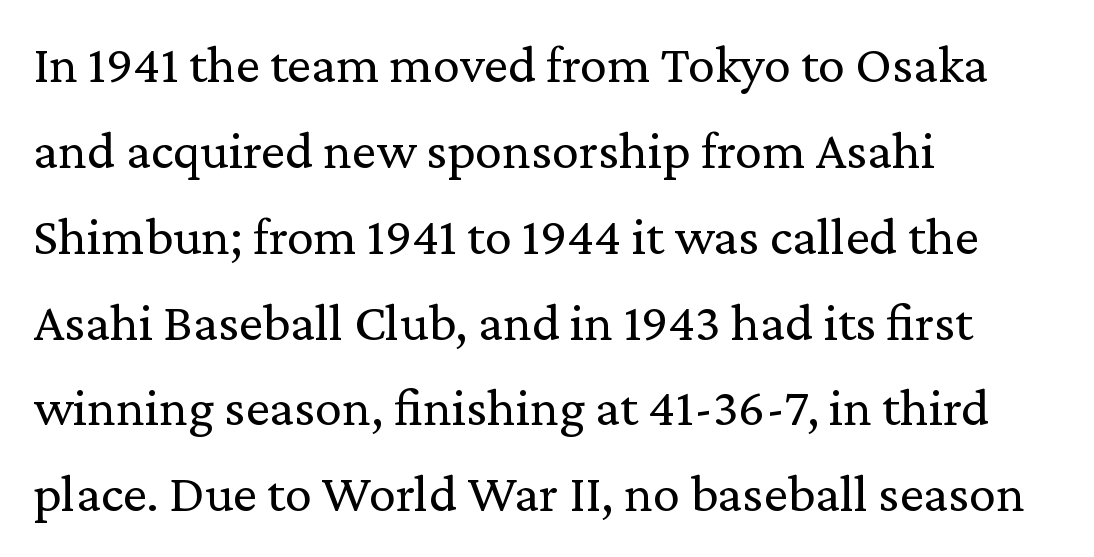
Q: Is the text bold? A: No.
Q: Is the text italic (slanted)? A: No, it is upright.
Q: Is the typeface a serif or a sans-serif typeface? A: Serif.
Q: Is the text underlined? A: No.
Q: How is the paragraph aligned? A: Left-aligned.
Q: Is the spacing between letters normal or unusually wide? A: Normal.
Q: Is the spacing between lines tight, normal or loose? A: Normal.
Q: Width (condensed, normal, or wide)? A: Normal.
Q: Stroke contrast? A: Low.
Q: x-height? A: Medium.
Q: Monospaced? A: No.
